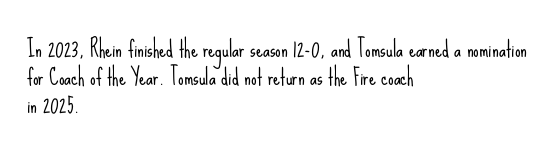
The image shows 22 px text type, upright; set left-aligned, normal line spacing (1.28x), normal letter spacing, not underlined.
